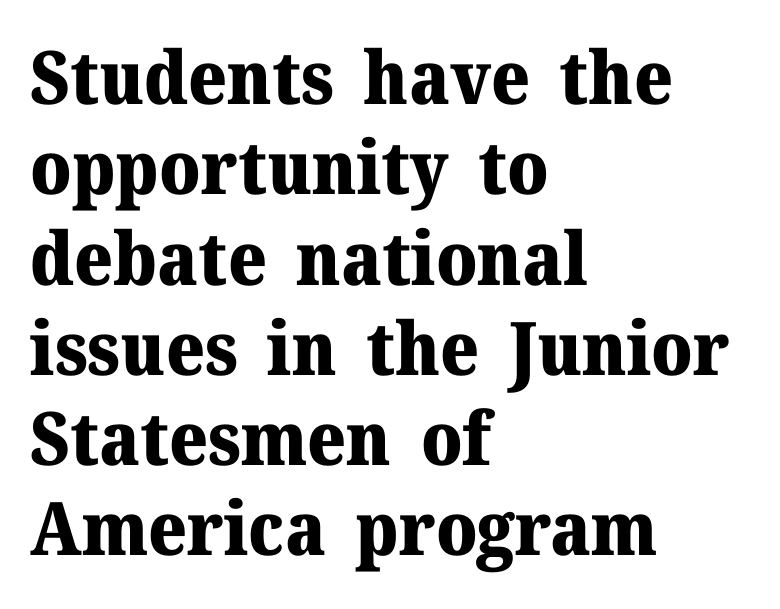
Quick note: not italic, upright. Caption: multi-line text, flush left, ragged right. Honestly, the letter spacing is just normal — you wouldn't notice it. Its strokes are broad and dark, the hallmark of bold type.
